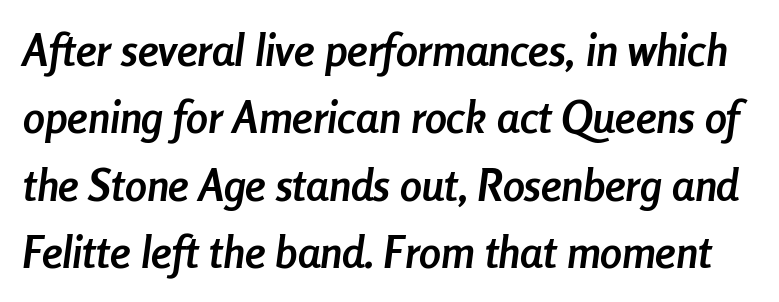
The image shows 44 px semibold, condensed type, italic (leaning right); set normal line spacing (1.53x), normal letter spacing, not underlined; low stroke contrast and a medium x-height.
